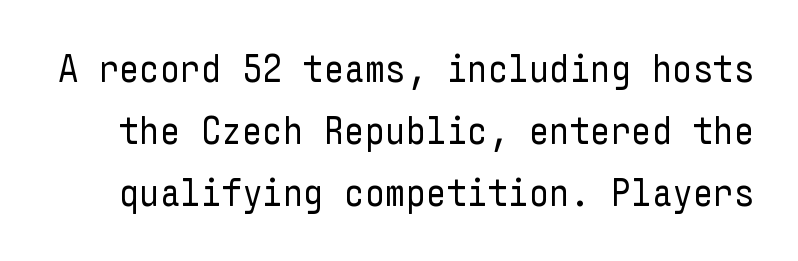
Q: Is the text bold? A: No.
Q: Is the text italic (slanted)? A: No, it is upright.
Q: Is the typeface a serif or a sans-serif typeface? A: Sans-serif.
Q: Is the text underlined? A: No.
Q: Is the spacing between letters normal or unusually wide? A: Normal.
Q: Is the spacing between lines tight, normal or loose? A: Normal.
Q: Width (condensed, normal, or wide)? A: Condensed.
Q: Stroke contrast? A: Low.
Q: x-height? A: Medium.
